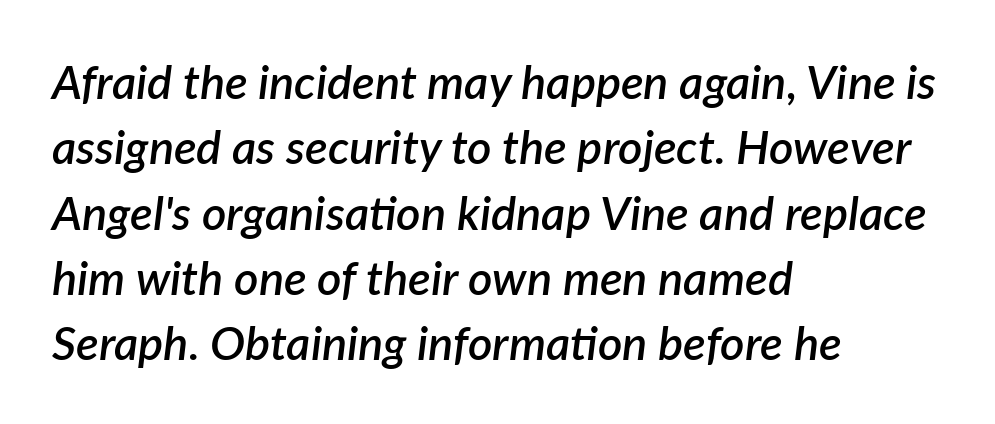
The image shows 47 px semibold type, italic (leaning right); set left-aligned, normal line spacing (1.39x), normal letter spacing, not underlined; low stroke contrast and a medium x-height.
